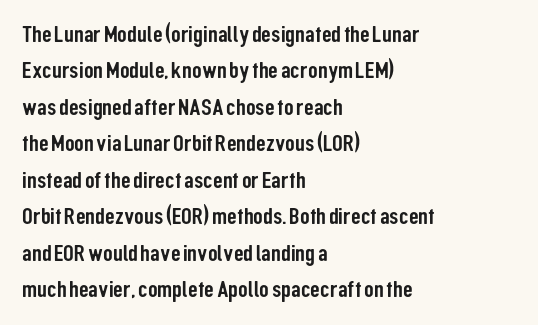
Q: Is the text italic (slanted)? A: No, it is upright.
Q: Is the text underlined? A: No.
Q: How is the paragraph aligned? A: Left-aligned.
Q: Is the spacing between letters normal or unusually wide? A: Normal.
Q: Is the spacing between lines tight, normal or loose? A: Normal.
